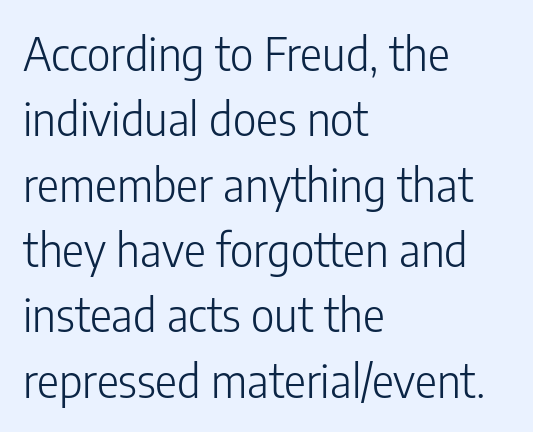
Q: Is the text bold? A: No.
Q: Is the text italic (slanted)? A: No, it is upright.
Q: Is the typeface a serif or a sans-serif typeface? A: Sans-serif.
Q: Is the text underlined? A: No.
Q: How is the paragraph aligned? A: Left-aligned.
Q: Is the spacing between letters normal or unusually wide? A: Normal.
Q: Is the spacing between lines tight, normal or loose? A: Normal.
Q: Width (condensed, normal, or wide)? A: Condensed.
Q: Stroke contrast? A: Low.
Q: x-height? A: Medium.
Q: Monospaced? A: No.
